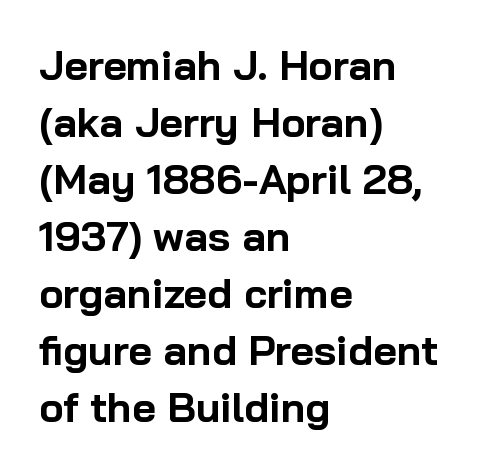
{"serif": "no", "italic": "no", "bold": "yes", "weight": "bold", "width": "normal", "stroke_contrast": "low", "x_height": "medium", "monospaced": "no", "underline": "no", "align": "left", "line_spacing": "normal", "line_spacing_ratio": 1.39, "letter_spacing": "normal", "letter_spacing_em": 0.0, "glyph_px": 41}
